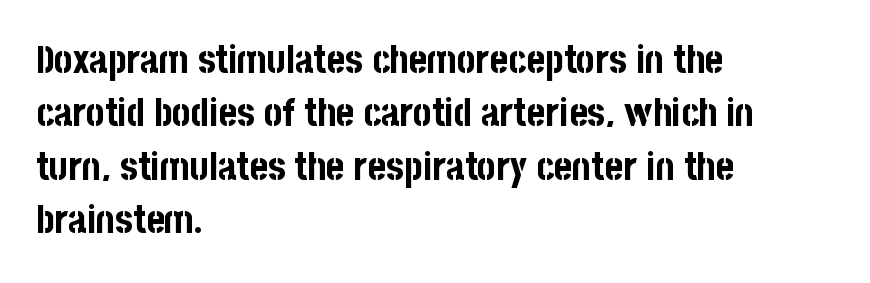
{"serif": "no", "italic": "no", "bold": "yes", "weight": "bold", "width": "condensed", "stroke_contrast": "low", "x_height": "large", "monospaced": "no", "underline": "no", "align": "left", "line_spacing": "normal", "line_spacing_ratio": 1.37, "letter_spacing": "normal", "letter_spacing_em": 0.0, "glyph_px": 39}
